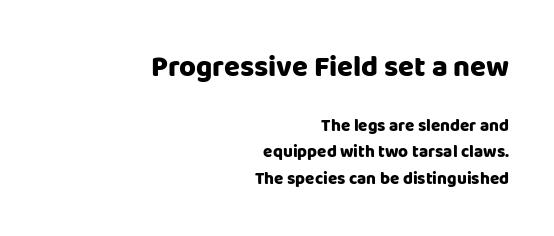
Q: Is the text bold? A: Yes.
Q: Is the text italic (slanted)? A: No, it is upright.
Q: Is the typeface a serif or a sans-serif typeface? A: Sans-serif.
Q: Is the text underlined? A: No.
Q: How is the paragraph aligned? A: Right-aligned.
Q: Is the spacing between letters normal or unusually wide? A: Normal.
Q: Is the spacing between lines tight, normal or loose? A: Normal.
Q: Which block of text is set in a larger size, the first (top) or the second (bottom)? A: The first (top) one.
Q: Width (condensed, normal, or wide)? A: Normal.
Q: Stroke contrast? A: Low.
Q: x-height? A: Large.
Q: Monospaced? A: No.
